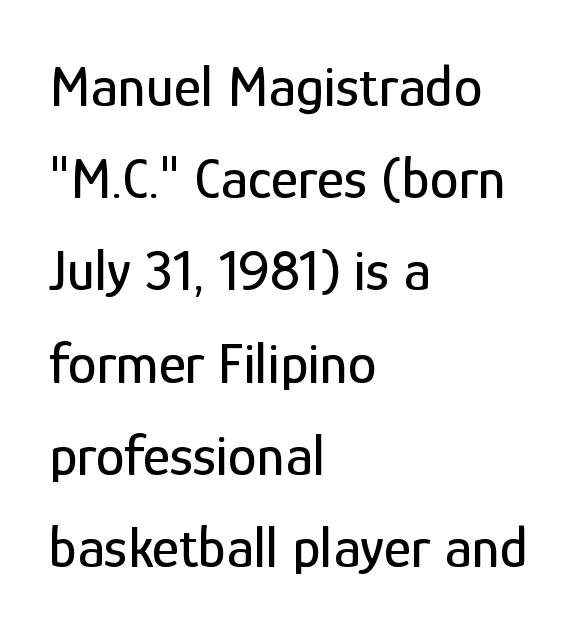
{"serif": "no", "italic": "no", "width": "condensed", "stroke_contrast": "low", "x_height": "medium", "monospaced": "no", "underline": "no", "align": "left", "line_spacing": "normal", "line_spacing_ratio": 1.59, "letter_spacing": "normal", "letter_spacing_em": 0.0, "glyph_px": 58}
